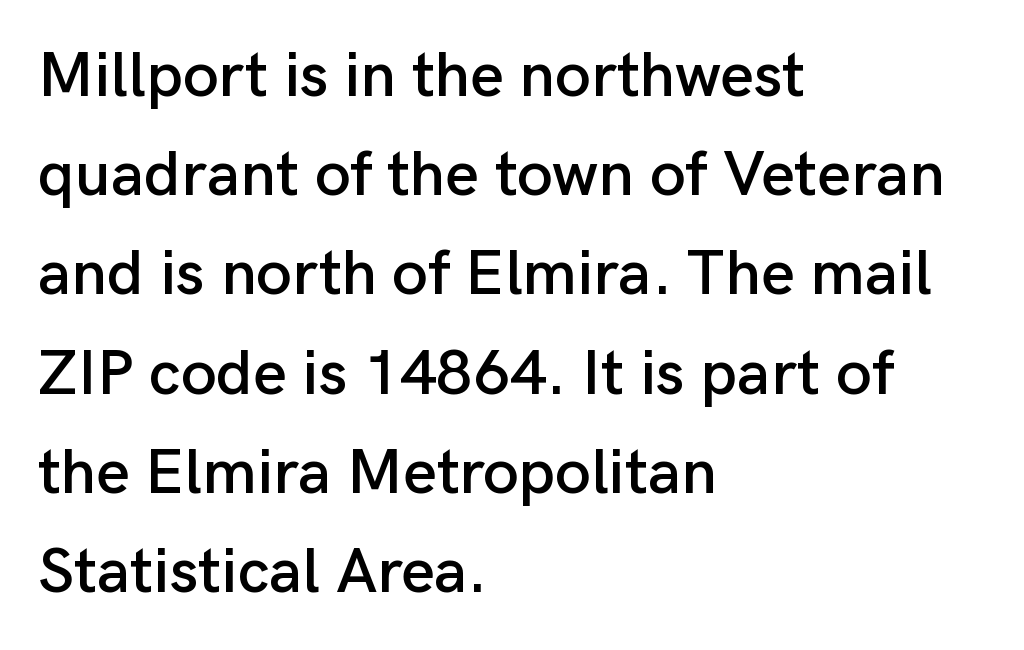
Q: Is the text italic (slanted)? A: No, it is upright.
Q: Is the typeface a serif or a sans-serif typeface? A: Sans-serif.
Q: Is the text underlined? A: No.
Q: How is the paragraph aligned? A: Left-aligned.
Q: Is the spacing between letters normal or unusually wide? A: Normal.
Q: Is the spacing between lines tight, normal or loose? A: Normal.
Q: Width (condensed, normal, or wide)? A: Normal.
Q: Stroke contrast? A: Low.
Q: x-height? A: Medium.
Q: Monospaced? A: No.
